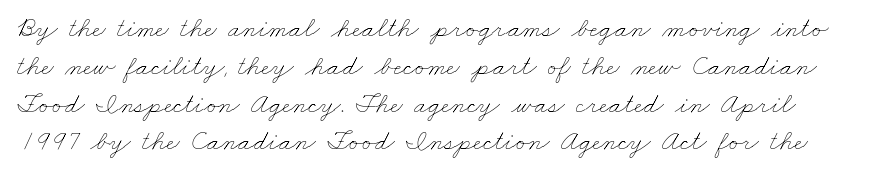
{"bold": "no", "weight": "thin", "width": "wide", "stroke_contrast": "low", "x_height": "small", "monospaced": "no", "underline": "no", "line_spacing": "normal", "line_spacing_ratio": 1.35, "letter_spacing": "normal", "letter_spacing_em": 0.0, "glyph_px": 28}
